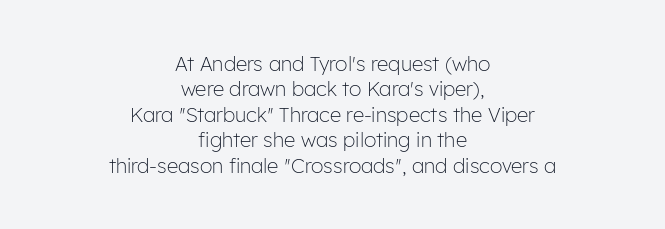
The image shows 20 px text type, upright; set centered, normal line spacing (1.27x), normal letter spacing, not underlined.
